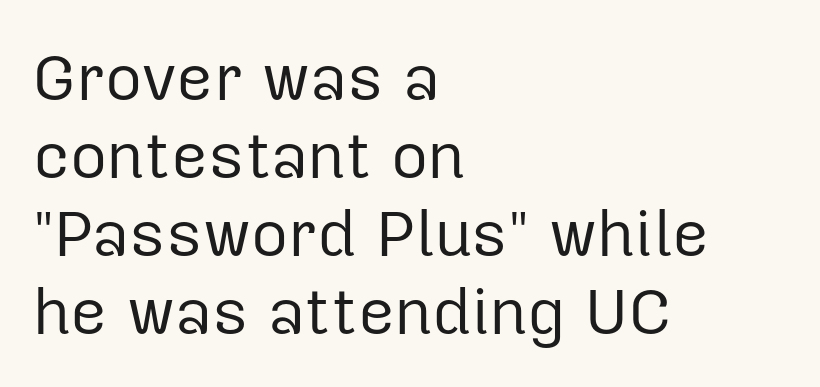
The tracking reads as untouched default to a designer's eye. Horizontally, the lines are justified to the leading edge only. Anything drawn beneath the words? Only blank space. The lettering holds an erect, upright posture throughout.
